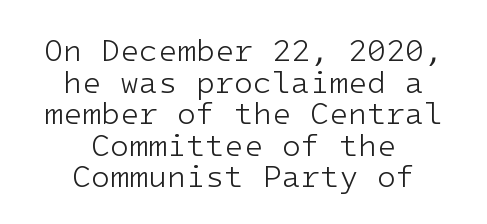
The letters stand upright; this is a roman face. These lines are centered, leaving both edges ragged. The glyphs in this specimen are sans serif. Is the stroke heavy? The answer is a plain regular-or-lighter. A typesetter would call this zero additional tracking.
